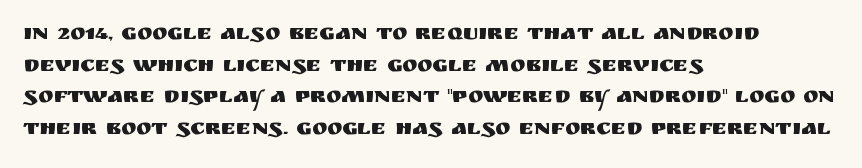
Q: Is the text italic (slanted)? A: No, it is upright.
Q: Is the text underlined? A: No.
Q: How is the paragraph aligned? A: Left-aligned.
Q: Is the spacing between letters normal or unusually wide? A: Normal.
Q: Is the spacing between lines tight, normal or loose? A: Normal.
